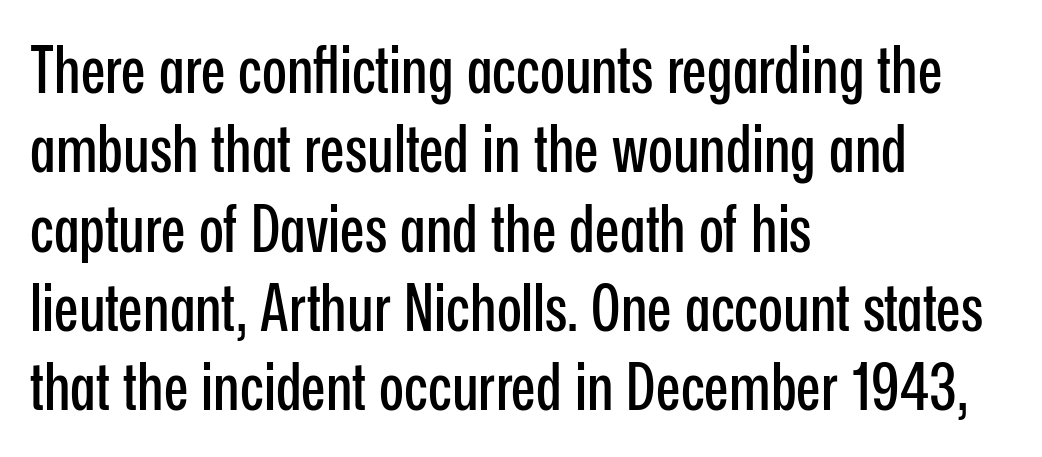
The image shows 65 px condensed sans-serif type, upright; set left-aligned, line spacing 1.22x, normal letter spacing, not underlined; low stroke contrast and a medium x-height.
